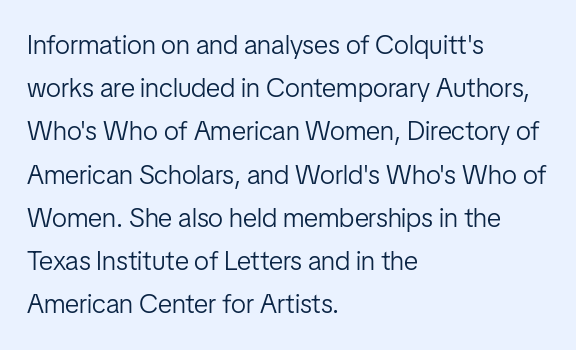
The image shows 27 px text type, upright; set left-aligned, normal line spacing (1.6x), normal letter spacing, not underlined.
